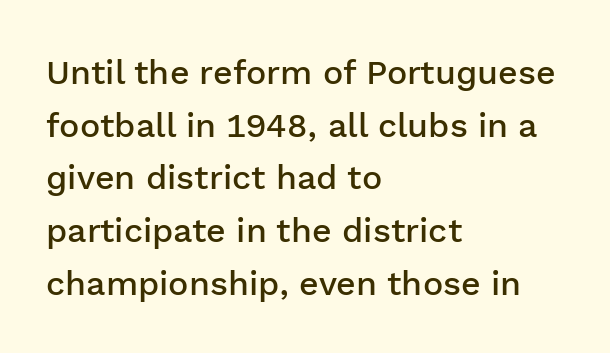
Q: Is the text bold? A: Semi-bold.
Q: Is the text italic (slanted)? A: No, it is upright.
Q: Is the typeface a serif or a sans-serif typeface? A: Sans-serif.
Q: Is the text underlined? A: No.
Q: How is the paragraph aligned? A: Left-aligned.
Q: Is the spacing between letters normal or unusually wide? A: Normal.
Q: Is the spacing between lines tight, normal or loose? A: Normal.
Q: Width (condensed, normal, or wide)? A: Normal.
Q: Stroke contrast? A: Low.
Q: x-height? A: Medium.
Q: Monospaced? A: No.
